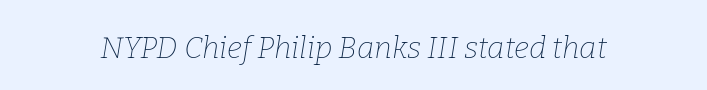
{"serif": "yes", "italic": "yes", "lean": "right", "slant_degrees": 9, "bold": "no", "weight": "thin", "width": "normal", "stroke_contrast": "low", "x_height": "medium", "monospaced": "no", "underline": "no", "letter_spacing": "normal", "letter_spacing_em": 0.0, "glyph_px": 30}
